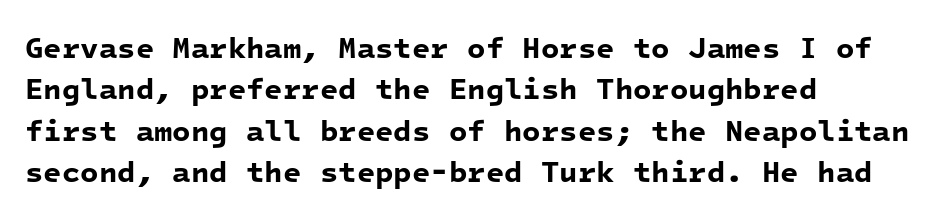
I'd call this a sans setting — the letters go barefoot. The text block is weighted toward the left margin, trailing off unevenly rightward. Clear beneath every line of the passage. These lines are rendered in a fixed-pitch font. Students, this is bold: see how much ink each stroke carries. The lines sit at an ordinary, default distance from one another.
